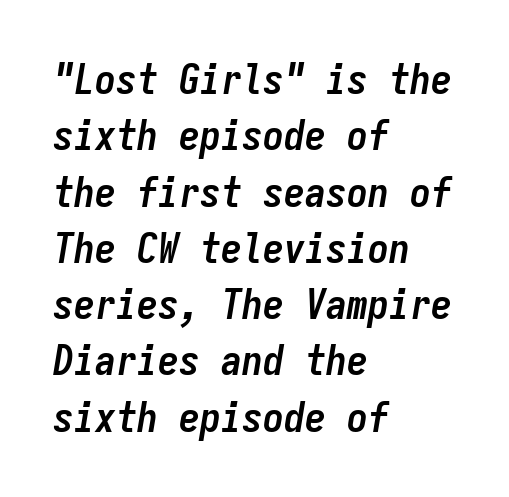
The image shows 42 px semibold, condensed type, italic (leaning right), monospaced; set left-aligned, normal line spacing (1.34x), normal letter spacing, not underlined; low stroke contrast and a medium x-height.
